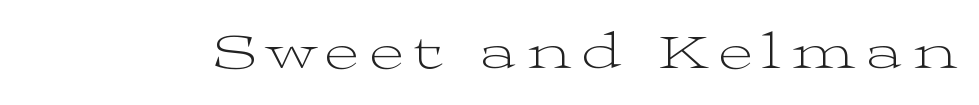
{"serif": "yes", "italic": "no", "bold": "no", "weight": "light", "width": "wide", "stroke_contrast": "medium", "x_height": "medium", "monospaced": "no", "underline": "no", "letter_spacing": "wide", "letter_spacing_em": 0.21, "glyph_px": 52}
